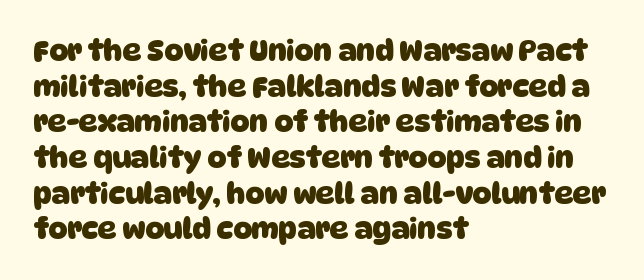
The image shows 29 px heavy sans-serif type; set left-aligned, line spacing 1.23x, normal letter spacing, not underlined; low stroke contrast and a large x-height.
